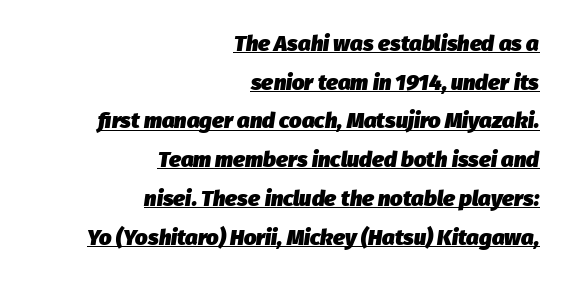
The letters are bold, with thick, heavy strokes. Posture: slanted. No extra tracking has been applied to these lines. Descenders here cross a horizontal rule under the line. One-word summary of the alignment: right.
